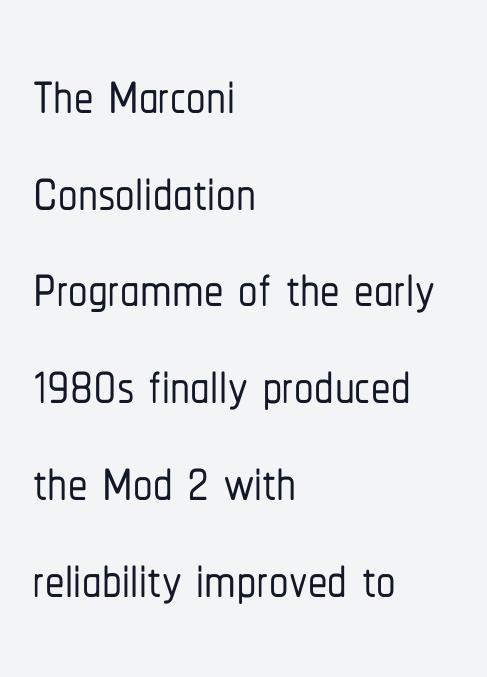
Q: Is the text italic (slanted)? A: No, it is upright.
Q: Is the typeface a serif or a sans-serif typeface? A: Sans-serif.
Q: Is the text underlined? A: No.
Q: How is the paragraph aligned? A: Left-aligned.
Q: Is the spacing between letters normal or unusually wide? A: Normal.
Q: Width (condensed, normal, or wide)? A: Condensed.
Q: Stroke contrast? A: Low.
Q: x-height? A: Medium.
Q: Monospaced? A: No.
